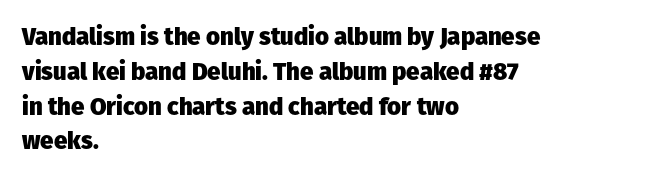
Q: Is the text bold? A: Yes.
Q: Is the text italic (slanted)? A: No, it is upright.
Q: Is the text underlined? A: No.
Q: How is the paragraph aligned? A: Left-aligned.
Q: Is the spacing between letters normal or unusually wide? A: Normal.
Q: Is the spacing between lines tight, normal or loose? A: Normal.
